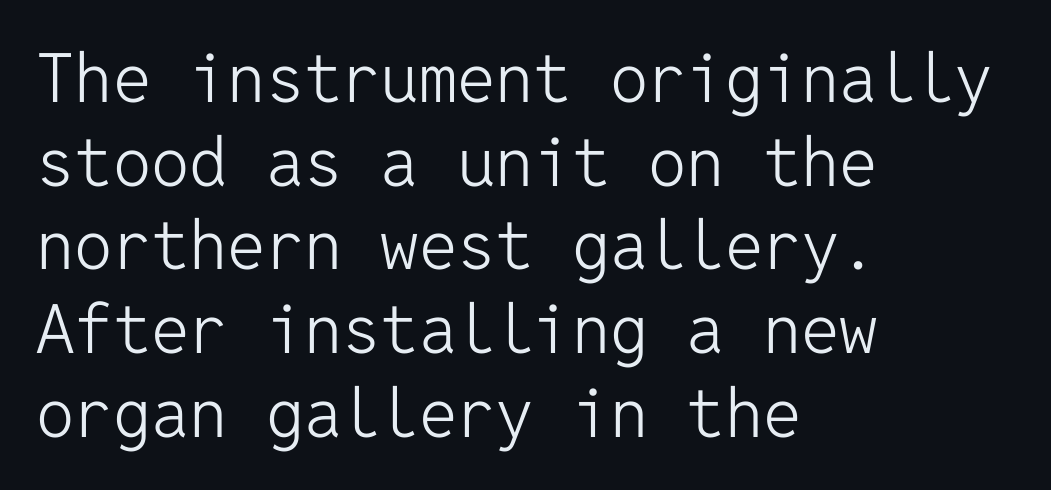
{"serif": "no", "italic": "no", "bold": "no", "weight": "light", "width": "normal", "stroke_contrast": "low", "x_height": "medium", "monospaced": "yes", "underline": "no", "align": "left", "line_spacing_ratio": 1.23, "letter_spacing": "normal", "letter_spacing_em": 0.0, "glyph_px": 68}
